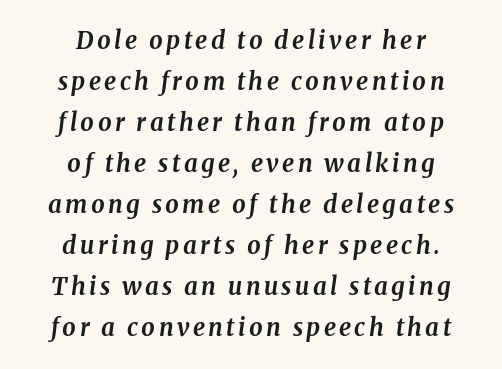
{"italic": "yes", "lean": "right", "slant_degrees": 8, "bold": "yes", "underline": "no", "align": "center", "line_spacing_ratio": 1.71, "glyph_px": 24}
